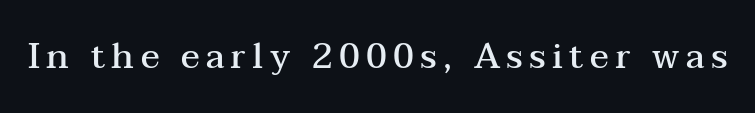
Emphasis by weight is partial: semibold. Anything drawn beneath the words? Only blank space. The passage shown is typed in a proportional face where columns would drift. In terms of letterform style, serifs are clearly present.
